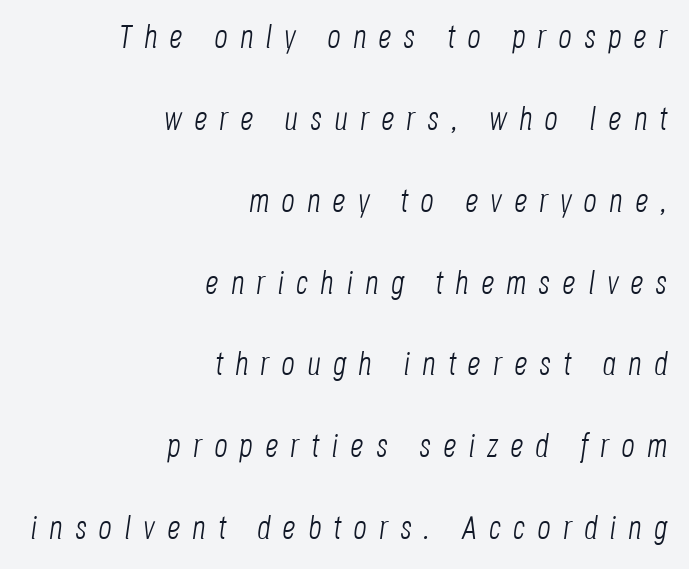
The letterforms stand isolated, each surrounded by extra space. The paragraph has a hard right edge and a soft left edge. Think of a printed novel: that variable character pitch is what you see here. Weight: in the light-to-regular range. Successive baselines arrive slowly, with a big drop between each.
